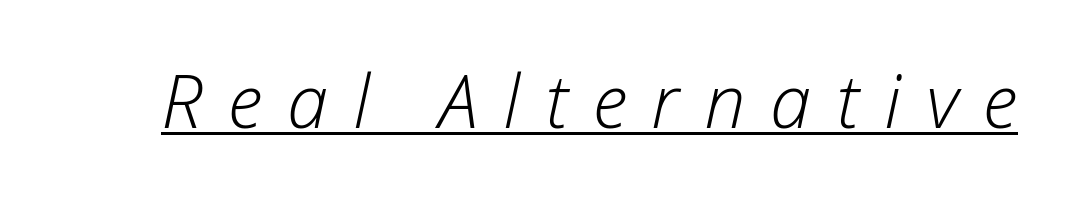
Q: Is the text bold? A: No.
Q: Is the text italic (slanted)? A: Yes, it leans right by about 12 degrees.
Q: Is the text underlined? A: Yes.
Q: Is the spacing between letters normal or unusually wide? A: Unusually wide.
Q: Width (condensed, normal, or wide)? A: Normal.
Q: Stroke contrast? A: Low.
Q: x-height? A: Medium.
Q: Monospaced? A: No.
